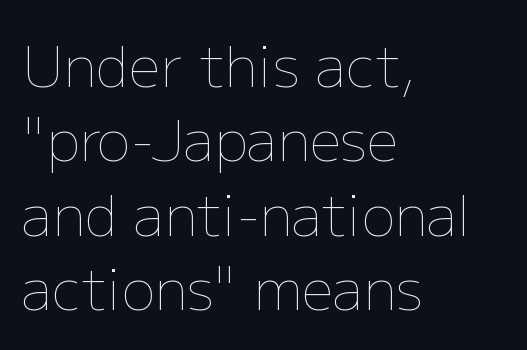
Casual observation: everything's shoved over to the left. The rows are spaced the way most documents space them. Check the space under the baseline: it is left empty. Weight: not bold — regular or lighter. In terms of letterspacing, this is plain default setting.
